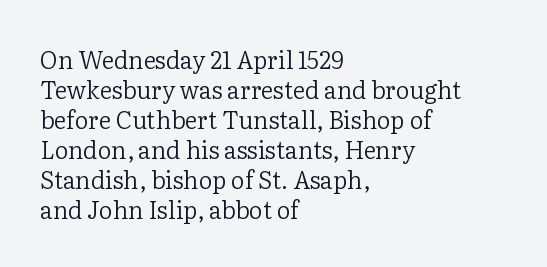
The image shows 24 px text type, upright; set left-aligned, normal line spacing (1.25x), normal letter spacing, not underlined.
